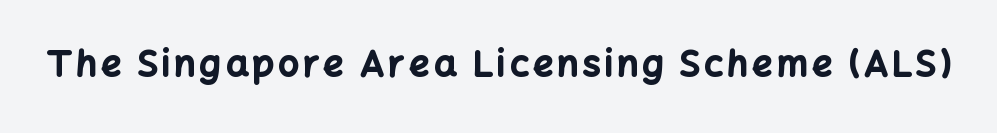
The image shows 36 px bold sans-serif type, upright; set not underlined; low stroke contrast and a medium x-height.
